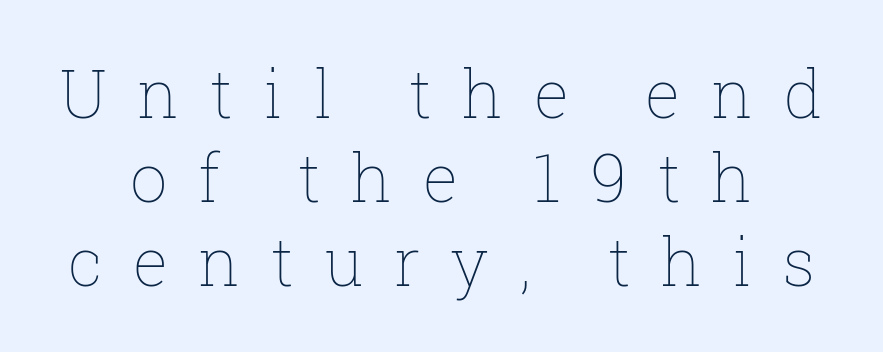
Anything drawn beneath the words? Only blank space. Is the type heavy? It reads as light-to-regular instead. Vertically, the passage feels balanced, rows spaced as you'd expect. A typesetter would call this proportional, since set widths differ per character. The font's upright variant was chosen for this text.
